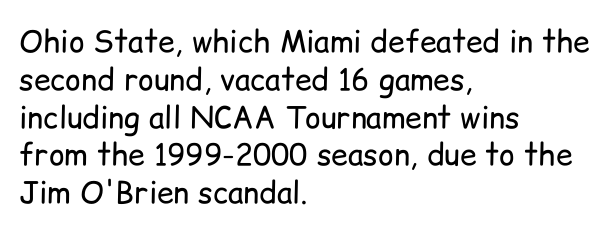
{"serif": "no", "italic": "no", "bold": "no", "weight": "regular", "width": "normal", "stroke_contrast": "low", "x_height": "medium", "monospaced": "no", "underline": "no", "align": "left", "line_spacing": "normal", "line_spacing_ratio": 1.26, "letter_spacing": "normal", "letter_spacing_em": 0.0, "glyph_px": 30}
